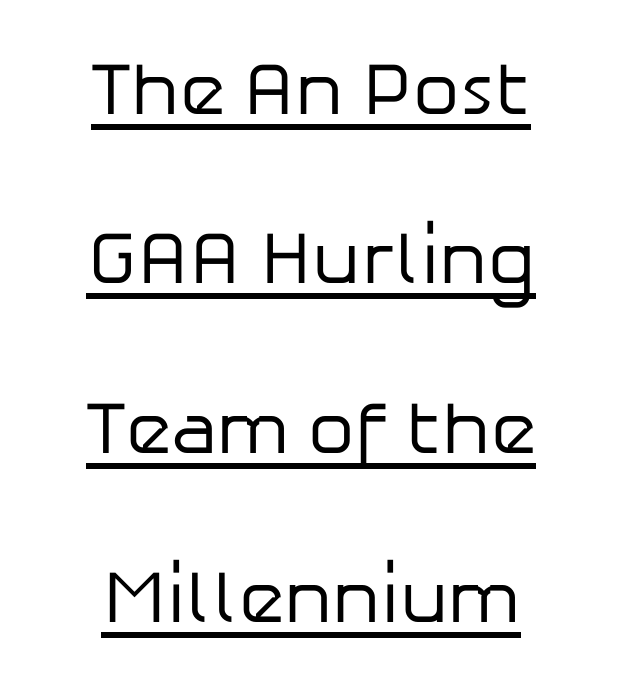
Q: Is the text bold? A: No.
Q: Is the text italic (slanted)? A: No, it is upright.
Q: Is the typeface a serif or a sans-serif typeface? A: Sans-serif.
Q: Is the text underlined? A: Yes.
Q: How is the paragraph aligned? A: Centered.
Q: Is the spacing between letters normal or unusually wide? A: Normal.
Q: Is the spacing between lines tight, normal or loose? A: Loose.
Q: Width (condensed, normal, or wide)? A: Normal.
Q: Stroke contrast? A: Low.
Q: x-height? A: Medium.
Q: Monospaced? A: No.
